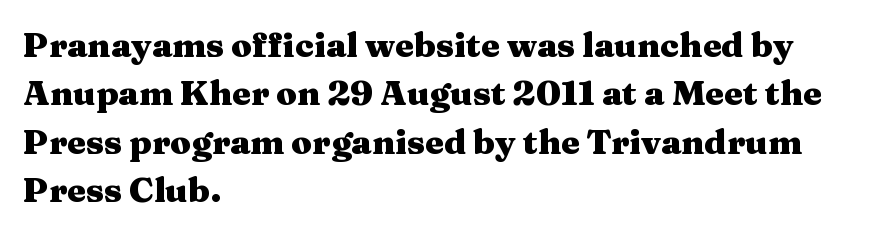
Q: Is the text bold? A: Yes.
Q: Is the text italic (slanted)? A: No, it is upright.
Q: Is the typeface a serif or a sans-serif typeface? A: Serif.
Q: Is the text underlined? A: No.
Q: How is the paragraph aligned? A: Left-aligned.
Q: Is the spacing between letters normal or unusually wide? A: Normal.
Q: Is the spacing between lines tight, normal or loose? A: Normal.
Q: Width (condensed, normal, or wide)? A: Wide.
Q: Stroke contrast? A: Medium.
Q: x-height? A: Medium.
Q: Monospaced? A: No.
